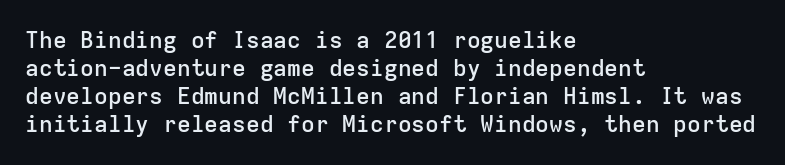
Q: Is the text bold? A: Semi-bold.
Q: Is the text italic (slanted)? A: No, it is upright.
Q: Is the text underlined? A: No.
Q: How is the paragraph aligned? A: Left-aligned.
Q: Is the spacing between letters normal or unusually wide? A: Normal.
